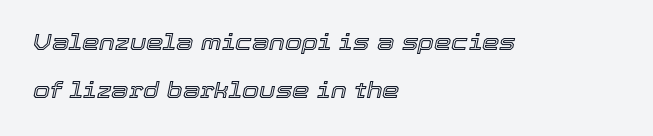
Emphasis-style slanted type is in use. Words float on clear page, feet unadorned. Leading: increased. Horizontal alignment here is leftward, the default for most running prose. Is the letter spacing exaggerated? No — it looks like the ordinary default.
